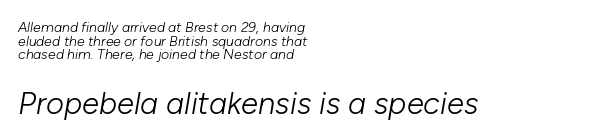
The letters sit at their default tracking, neither squeezed nor spread. The text carries the slant typical of an italic or oblique font. This layout puts the modest block above and the oversized block below. The typesetter chose a ragged-right arrangement here. The weight would be labelled regular, book, light, or lighter still.
